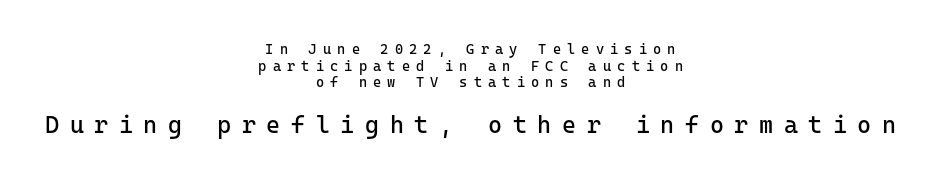
Q: Is the text bold? A: No.
Q: Is the text italic (slanted)? A: No, it is upright.
Q: Is the text underlined? A: No.
Q: How is the paragraph aligned? A: Centered.
Q: Is the spacing between letters normal or unusually wide? A: Unusually wide.
Q: Which block of text is set in a larger size, the first (top) or the second (bottom)? A: The second (bottom) one.
